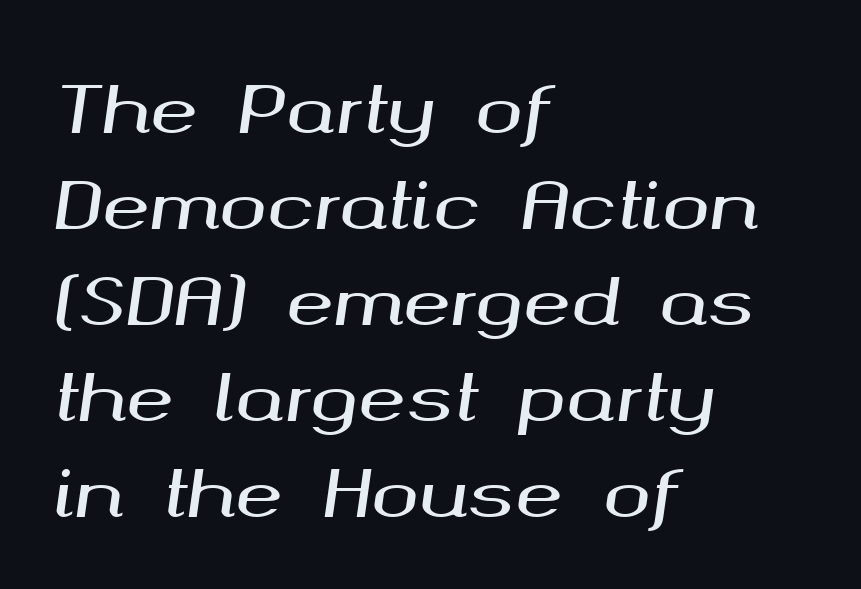
The image shows 64 px wide type, italic (leaning right); set left-aligned, normal line spacing (1.5x), normal letter spacing, not underlined; medium stroke contrast and a medium x-height.
